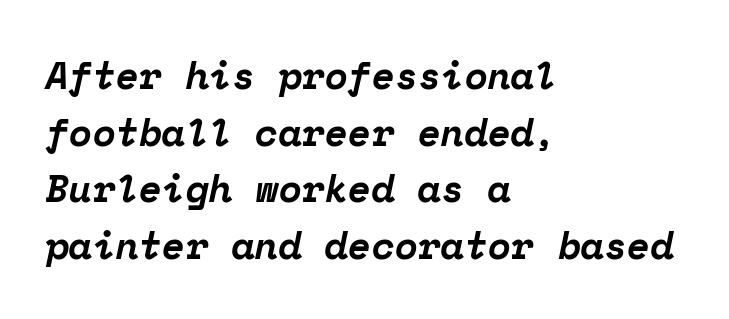
The image shows 38 px bold serif type, italic (leaning right), monospaced; set left-aligned, normal line spacing (1.49x), normal letter spacing, not underlined; low stroke contrast and a medium x-height.
